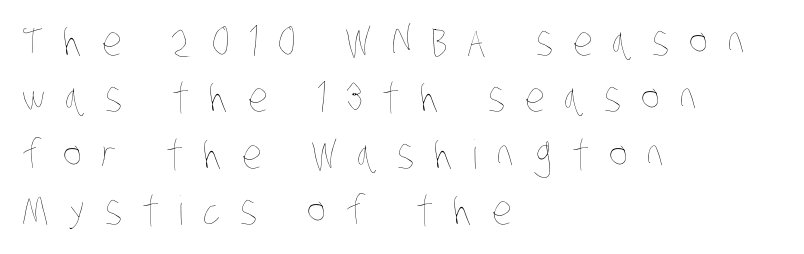
The image shows 40 px thin, condensed type; set left-aligned, normal line spacing (1.41x), unusually wide letter spacing (+0.49 em), not underlined; low stroke contrast and a large x-height.
